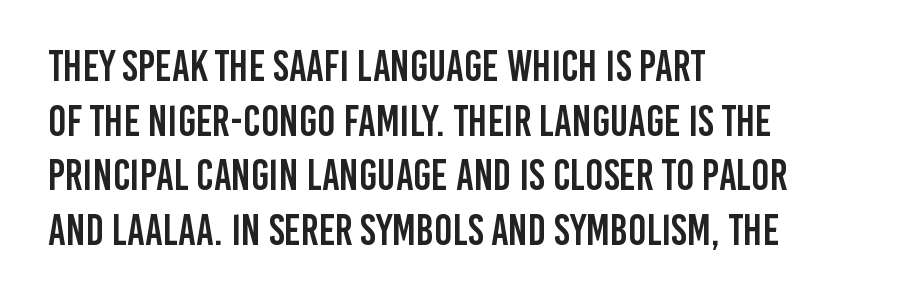
Each row of text sits above clean, open space. Leftover space on each line is placed entirely after the last word. Look at the bottom of the vertical strokes: they stop flat, with no serifs. Here the glyphs are tracked normally, forming tight word shapes. The passage shown is typed in a proportional face where columns would drift. It's the straight-up-and-down kind of type.
